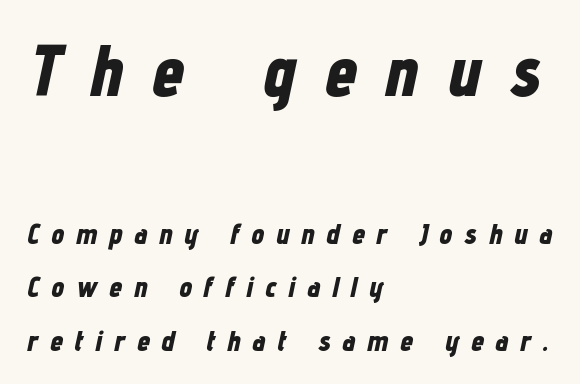
The image shows 72 px bold, condensed type, italic (leaning right); set left-aligned, line spacing 1.84x, unusually wide letter spacing (+0.41 em), not underlined; the first (top) block is 2.48x larger; low stroke contrast and a medium x-height.
